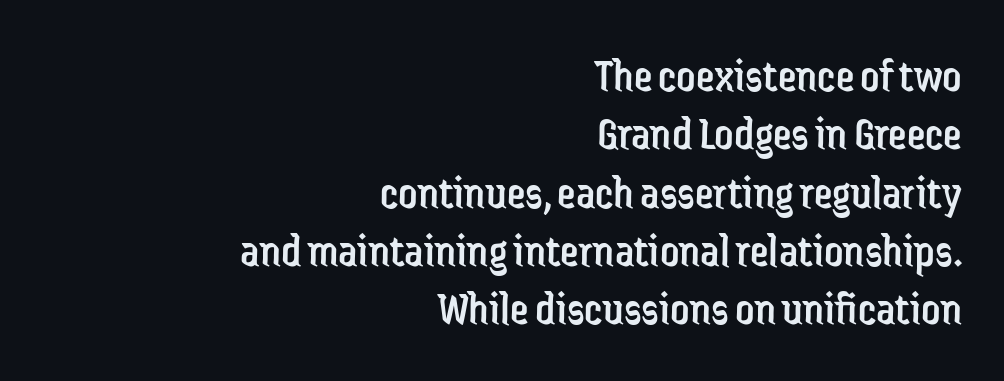
The image shows 47 px regular-weight, condensed sans-serif type, upright; set right-aligned, line spacing 1.24x, normal letter spacing, not underlined; low stroke contrast and a medium x-height.
